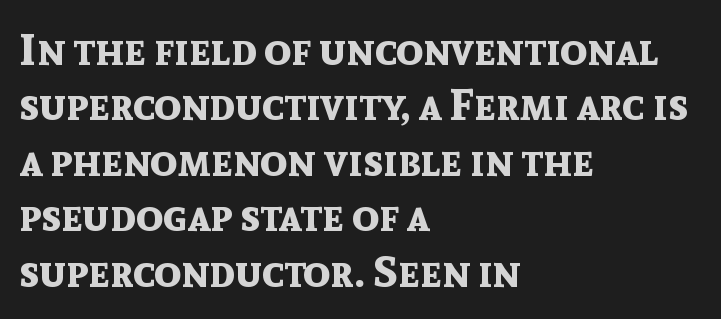
{"serif": "no", "italic": "no", "bold": "yes", "weight": "bold", "width": "normal", "x_height": "medium", "monospaced": "no", "underline": "no", "align": "left", "line_spacing": "normal", "line_spacing_ratio": 1.26, "letter_spacing": "normal", "letter_spacing_em": 0.0, "glyph_px": 44}
